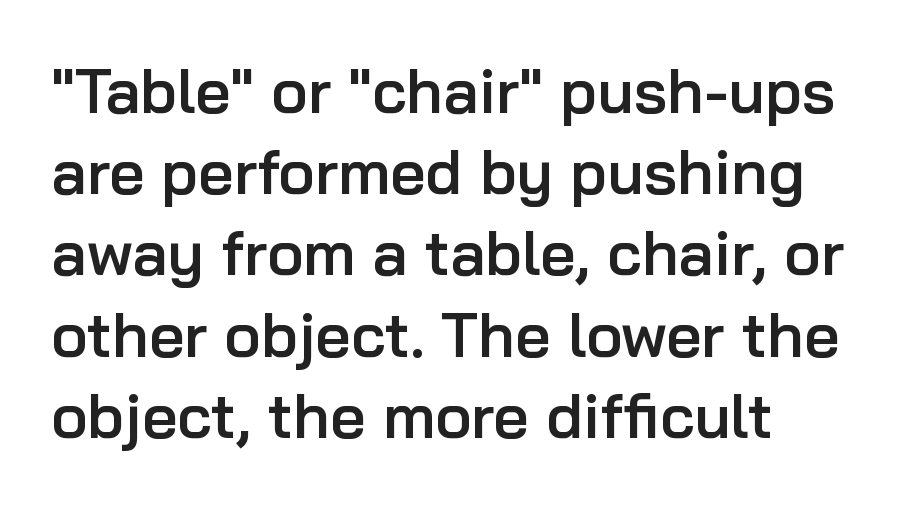
The image shows 62 px semibold sans-serif type, upright; set normal line spacing (1.31x), normal letter spacing, not underlined; low stroke contrast and a medium x-height.
